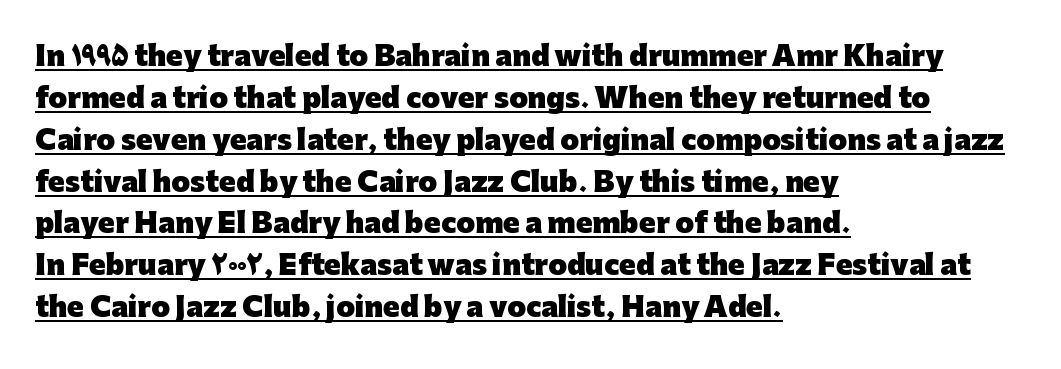
{"italic": "no", "bold": "yes", "underline": "yes", "align": "left", "line_spacing": "normal", "line_spacing_ratio": 1.55, "letter_spacing": "normal", "letter_spacing_em": 0.0, "glyph_px": 27}
